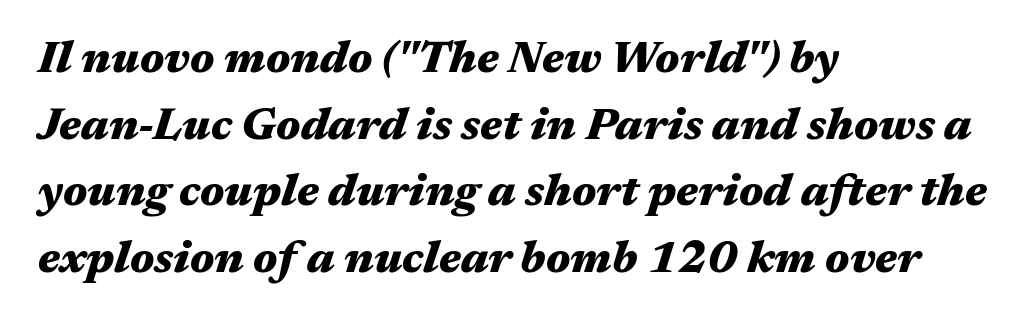
Strong, thick strokes mark this as bold type. Is this a fixed-width face? No — the glyphs have proportional, varying widths. Is there much room between lines? A standard amount, neither cramped nor airy. Glance below the letters and you will spot only blank space.
